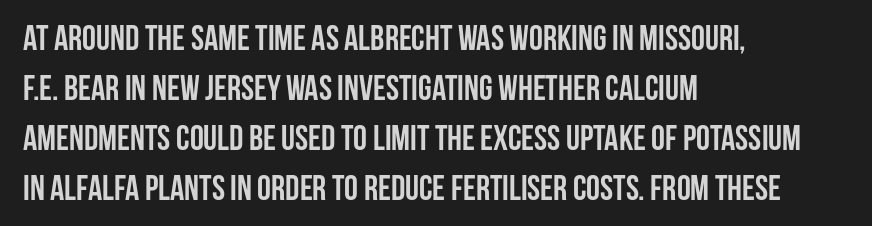
The image shows 35 px semibold, condensed sans-serif type, upright; set left-aligned, normal line spacing (1.43x), normal letter spacing, not underlined; low stroke contrast and a large x-height.
